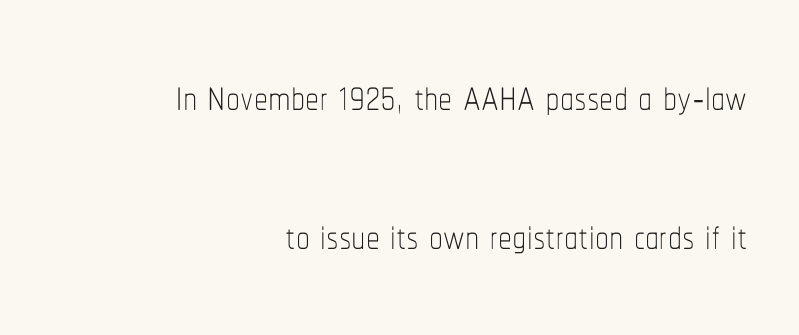
The image shows 56 px thin, condensed type, upright; set right-aligned, loose line spacing (2.48x), normal letter spacing, not underlined; low stroke contrast and a medium x-height.
